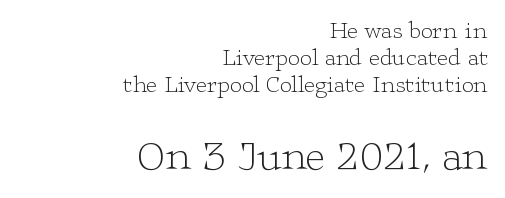
Q: Is the text bold? A: No.
Q: Is the text italic (slanted)? A: No, it is upright.
Q: Is the typeface a serif or a sans-serif typeface? A: Serif.
Q: Is the text underlined? A: No.
Q: How is the paragraph aligned? A: Right-aligned.
Q: Is the spacing between letters normal or unusually wide? A: Normal.
Q: Is the spacing between lines tight, normal or loose? A: Tight.
Q: Which block of text is set in a larger size, the first (top) or the second (bottom)? A: The second (bottom) one.
Q: Width (condensed, normal, or wide)? A: Wide.
Q: Stroke contrast? A: Low.
Q: x-height? A: Medium.
Q: Monospaced? A: No.
